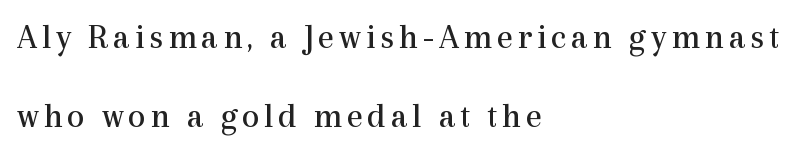
Stroke thickness stays within the range of a standard reading face or lighter. Leftover space on each line is placed entirely after the last word. Posture: upright roman. Stroke terminals: seriffed. The passage shown is typed in a proportional face where columns would drift.
